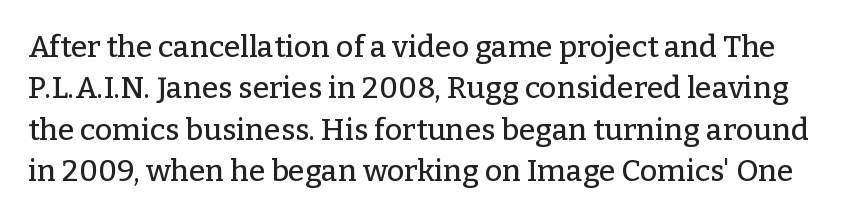
{"serif": "yes", "italic": "no", "width": "normal", "stroke_contrast": "low", "x_height": "medium", "monospaced": "no", "underline": "no", "line_spacing": "normal", "line_spacing_ratio": 1.38, "letter_spacing": "normal", "letter_spacing_em": 0.0, "glyph_px": 30}
